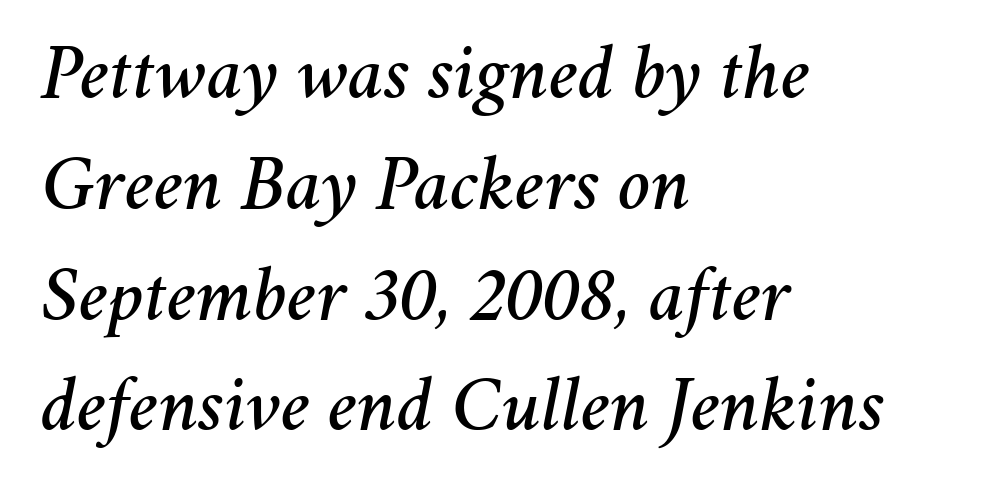
Would a proofreader flag this as italicized? Yes. Leading matches the norm, producing a regular column. The ragged edge is on the right, which tells us the setting is flush left. The tracking reads as untouched default to a designer's eye. The area under the type is left untouched.
